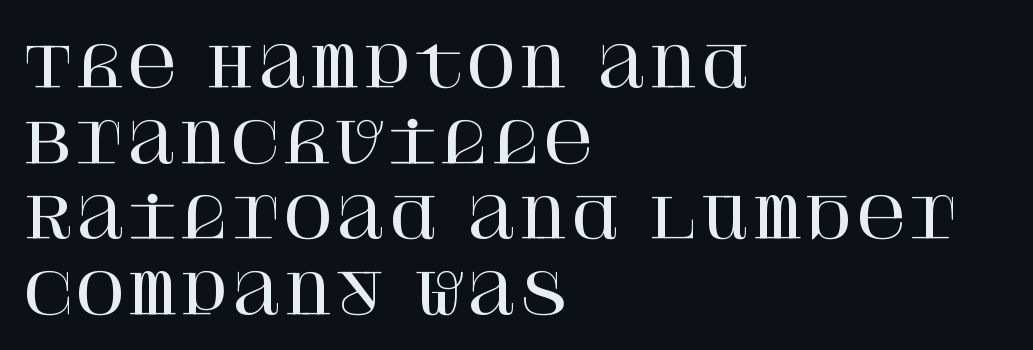
The image shows 56 px serif type, upright; set left-aligned, normal line spacing (1.35x), normal letter spacing, not underlined; high stroke contrast and a large x-height.
